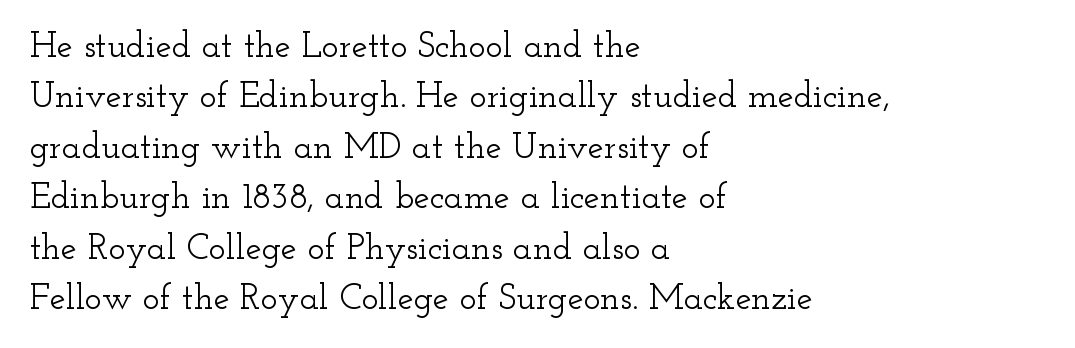
Q: Is the text italic (slanted)? A: No, it is upright.
Q: Is the typeface a serif or a sans-serif typeface? A: Serif.
Q: Is the text underlined? A: No.
Q: How is the paragraph aligned? A: Left-aligned.
Q: Is the spacing between letters normal or unusually wide? A: Normal.
Q: Is the spacing between lines tight, normal or loose? A: Normal.
Q: Width (condensed, normal, or wide)? A: Wide.
Q: Stroke contrast? A: Low.
Q: x-height? A: Small.
Q: Monospaced? A: No.
